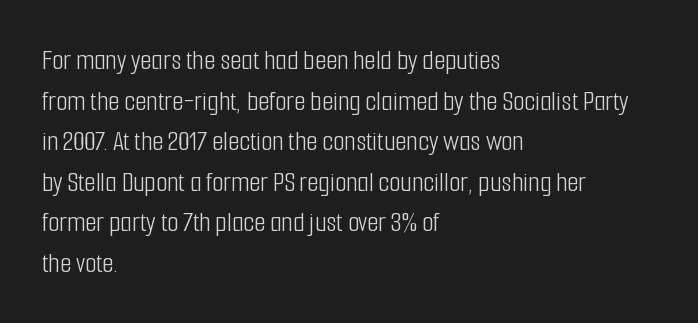
{"serif": "no", "italic": "no", "bold": "no", "weight": "light", "width": "condensed", "stroke_contrast": "low", "x_height": "medium", "monospaced": "no", "underline": "no", "align": "left", "line_spacing": "normal", "line_spacing_ratio": 1.4, "letter_spacing": "normal", "letter_spacing_em": 0.0, "glyph_px": 29}
